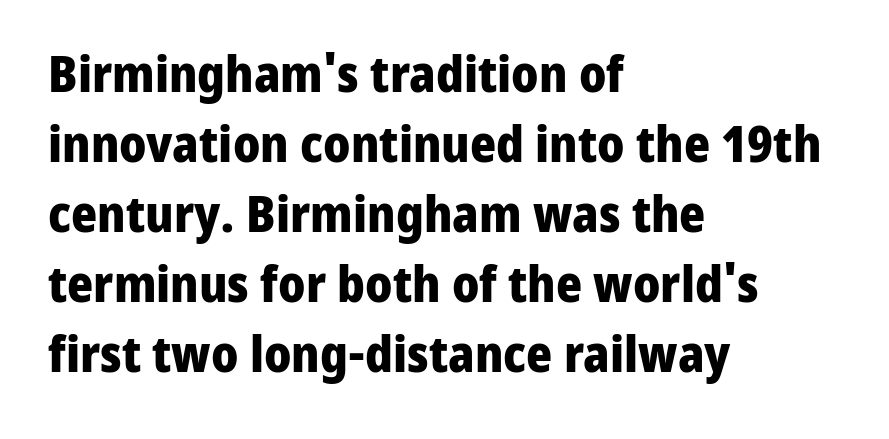
The image shows 50 px heavy sans-serif type, upright; set left-aligned, normal line spacing (1.4x), normal letter spacing, not underlined; low stroke contrast and a medium x-height.
